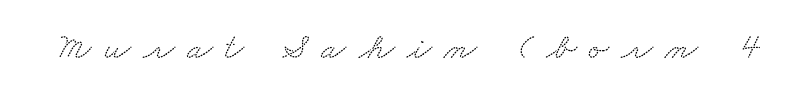
The image shows 37 px wide serif type; set unusually wide letter spacing (+0.33 em), not underlined; low stroke contrast and a small x-height.
